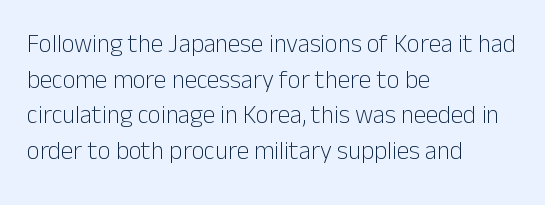
{"italic": "no", "bold": "no", "underline": "no", "align": "left", "line_spacing": "normal", "line_spacing_ratio": 1.43, "letter_spacing": "normal", "letter_spacing_em": 0.0, "glyph_px": 25}
